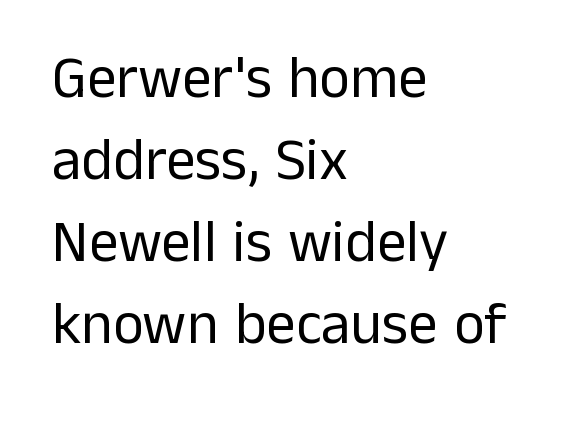
{"serif": "no", "italic": "no", "bold": "no", "weight": "regular", "width": "normal", "stroke_contrast": "low", "x_height": "medium", "monospaced": "no", "underline": "no", "align": "left", "line_spacing": "normal", "line_spacing_ratio": 1.39, "letter_spacing": "normal", "letter_spacing_em": 0.0, "glyph_px": 59}
